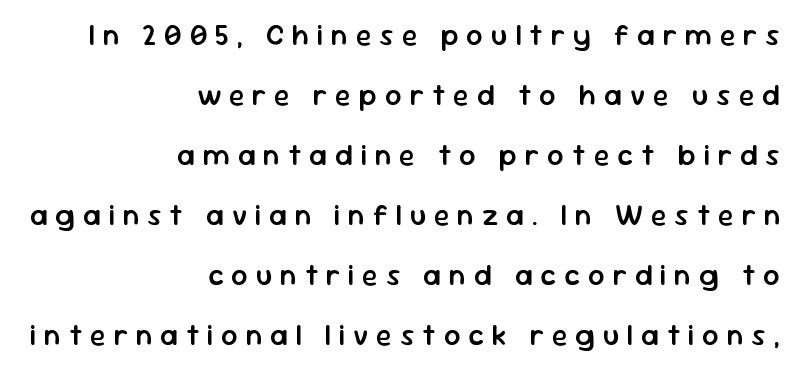
The image shows 29 px semibold sans-serif type, upright; set right-aligned, loose line spacing (2.07x), unusually wide letter spacing (+0.27 em), not underlined; low stroke contrast and a medium x-height.
